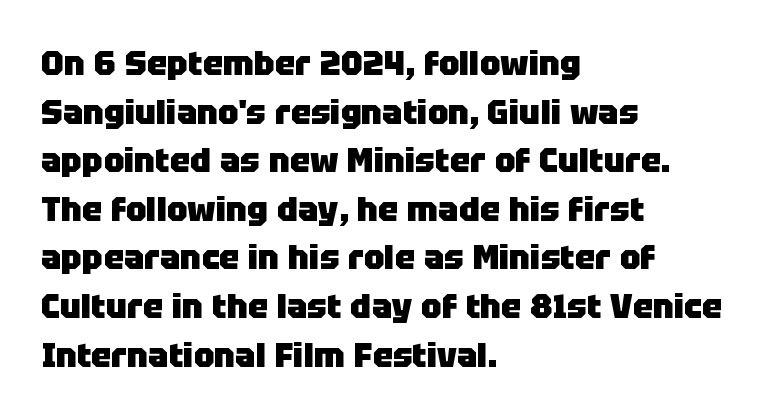
Q: Is the text bold? A: Yes.
Q: Is the text italic (slanted)? A: No, it is upright.
Q: Is the typeface a serif or a sans-serif typeface? A: Sans-serif.
Q: Is the text underlined? A: No.
Q: How is the paragraph aligned? A: Left-aligned.
Q: Is the spacing between letters normal or unusually wide? A: Normal.
Q: Is the spacing between lines tight, normal or loose? A: Normal.
Q: Width (condensed, normal, or wide)? A: Normal.
Q: Stroke contrast? A: Low.
Q: x-height? A: Large.
Q: Monospaced? A: No.
